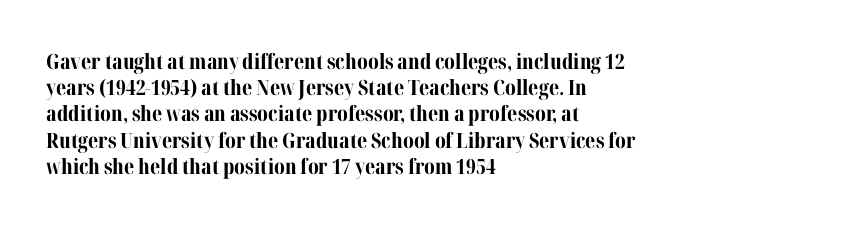
The image shows 21 px bold type, upright; set left-aligned, normal line spacing (1.25x), normal letter spacing, not underlined.
